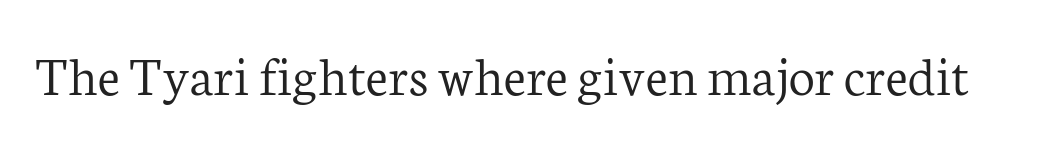
{"serif": "yes", "italic": "no", "bold": "no", "weight": "light", "width": "normal", "stroke_contrast": "low", "x_height": "medium", "monospaced": "no", "underline": "no", "letter_spacing": "normal", "letter_spacing_em": 0.0, "glyph_px": 58}
